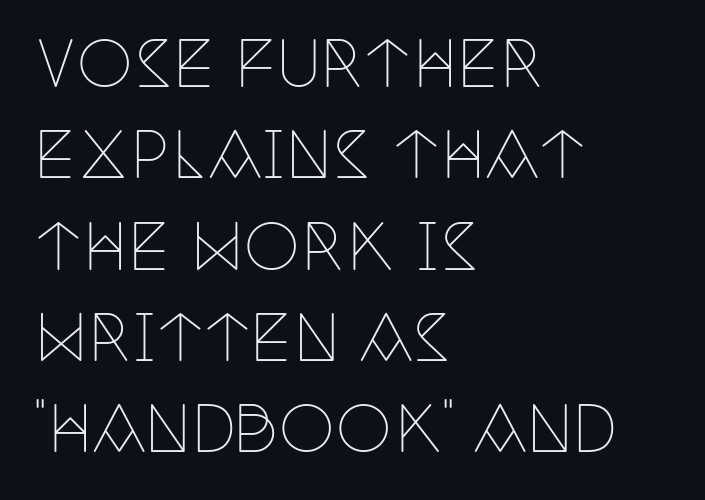
The image shows 63 px thin, condensed serif type, upright; set left-aligned, normal line spacing (1.45x), normal letter spacing, not underlined; low stroke contrast and a large x-height.
